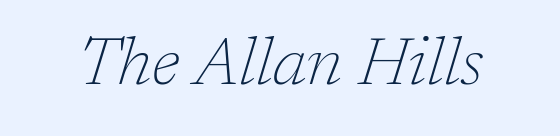
The line texture is even and compact thanks to regular tracking. Are there feet on the stems? There are — it's a serif. These lines are rendered in a variable-pitch font. The area under the type is left untouched. No chunkiness to these letters — they're not bold.
